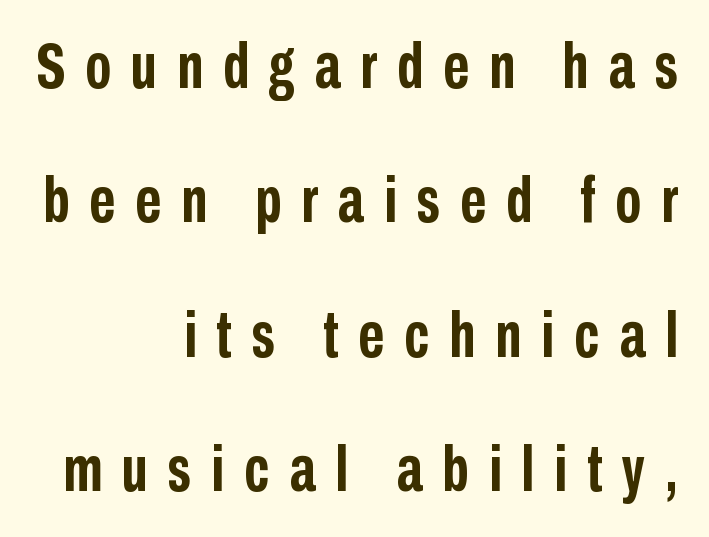
Line endings align vertically; line beginnings do not. No feet cap the strokes, marking this as sans-serif type. Baseline-to-baseline distance is far greater than the letter height. In terms of letterspacing, this is a distinctly airy, spread setting.
